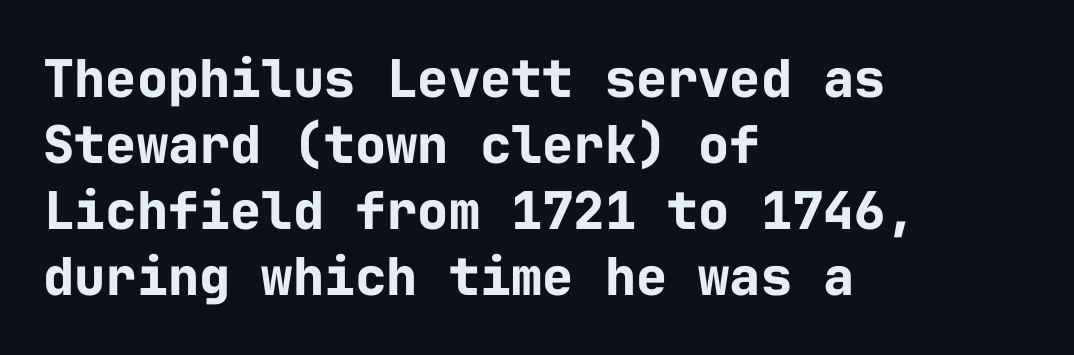
Q: Is the text bold? A: Yes.
Q: Is the text italic (slanted)? A: No, it is upright.
Q: Is the typeface a serif or a sans-serif typeface? A: Sans-serif.
Q: Is the text underlined? A: No.
Q: How is the paragraph aligned? A: Left-aligned.
Q: Is the spacing between letters normal or unusually wide? A: Normal.
Q: Is the spacing between lines tight, normal or loose? A: Normal.
Q: Width (condensed, normal, or wide)? A: Normal.
Q: Stroke contrast? A: Low.
Q: x-height? A: Medium.
Q: Monospaced? A: Yes.
